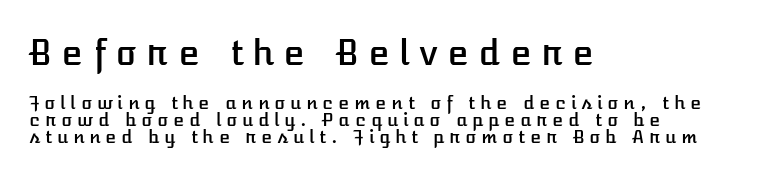
Honestly, the letter spacing is so wide it's the main thing you notice. Here the designer chose a conventional face with non-uniform glyph widths. The lines in this sample share a left origin and differ only in where they stop. Do the letters lean? They stand straight. Honestly, the rows look squashed on top of each other.
